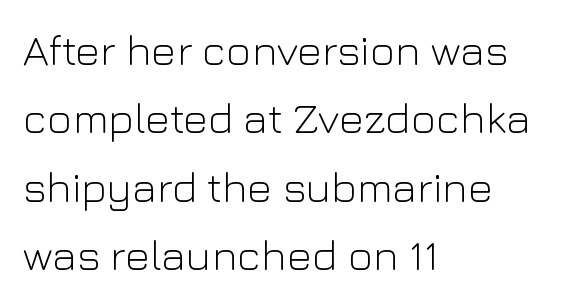
Q: Is the text bold? A: No.
Q: Is the text italic (slanted)? A: No, it is upright.
Q: Is the typeface a serif or a sans-serif typeface? A: Sans-serif.
Q: Is the text underlined? A: No.
Q: How is the paragraph aligned? A: Left-aligned.
Q: Is the spacing between letters normal or unusually wide? A: Normal.
Q: Is the spacing between lines tight, normal or loose? A: Normal.
Q: Width (condensed, normal, or wide)? A: Normal.
Q: Stroke contrast? A: Low.
Q: x-height? A: Medium.
Q: Monospaced? A: No.
